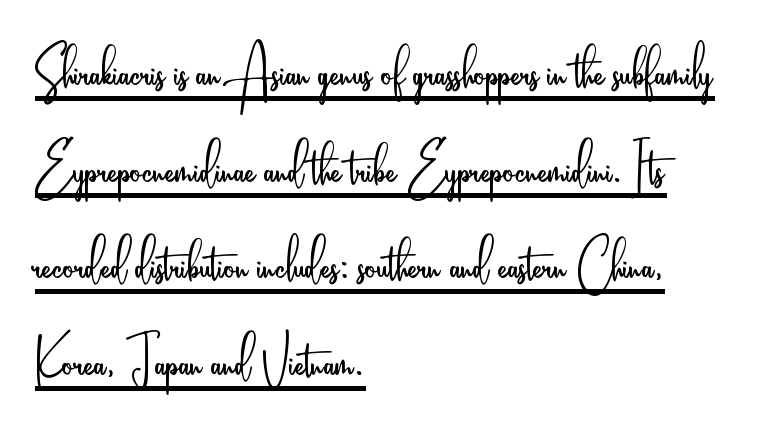
{"serif": "no", "bold": "no", "weight": "light", "width": "condensed", "stroke_contrast": "low", "x_height": "small", "monospaced": "no", "underline": "yes", "align": "left", "line_spacing": "normal", "line_spacing_ratio": 1.38, "letter_spacing": "normal", "letter_spacing_em": 0.0, "glyph_px": 70}
